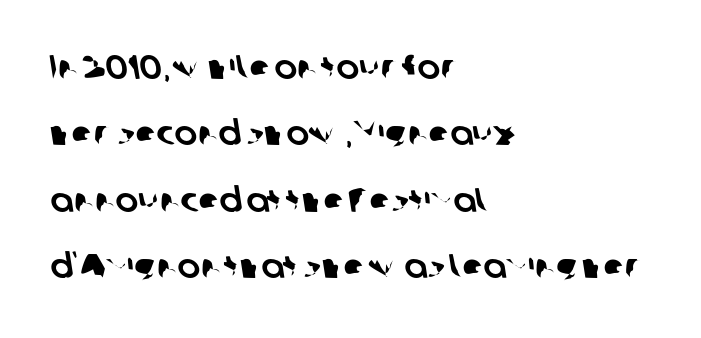
Q: Is the typeface a serif or a sans-serif typeface? A: Sans-serif.
Q: Is the text underlined? A: No.
Q: How is the paragraph aligned? A: Left-aligned.
Q: Is the spacing between letters normal or unusually wide? A: Normal.
Q: Is the spacing between lines tight, normal or loose? A: Loose.
Q: Width (condensed, normal, or wide)? A: Normal.
Q: Stroke contrast? A: Low.
Q: x-height? A: Medium.
Q: Monospaced? A: No.
